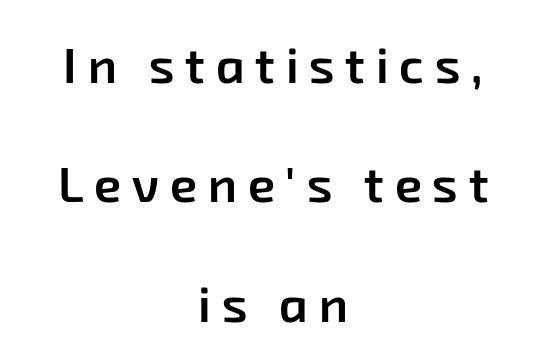
Q: Is the text bold? A: Semi-bold.
Q: Is the typeface a serif or a sans-serif typeface? A: Sans-serif.
Q: Is the text underlined? A: No.
Q: How is the paragraph aligned? A: Centered.
Q: Is the spacing between letters normal or unusually wide? A: Unusually wide.
Q: Is the spacing between lines tight, normal or loose? A: Loose.
Q: Width (condensed, normal, or wide)? A: Normal.
Q: Stroke contrast? A: Low.
Q: x-height? A: Medium.
Q: Monospaced? A: No.
